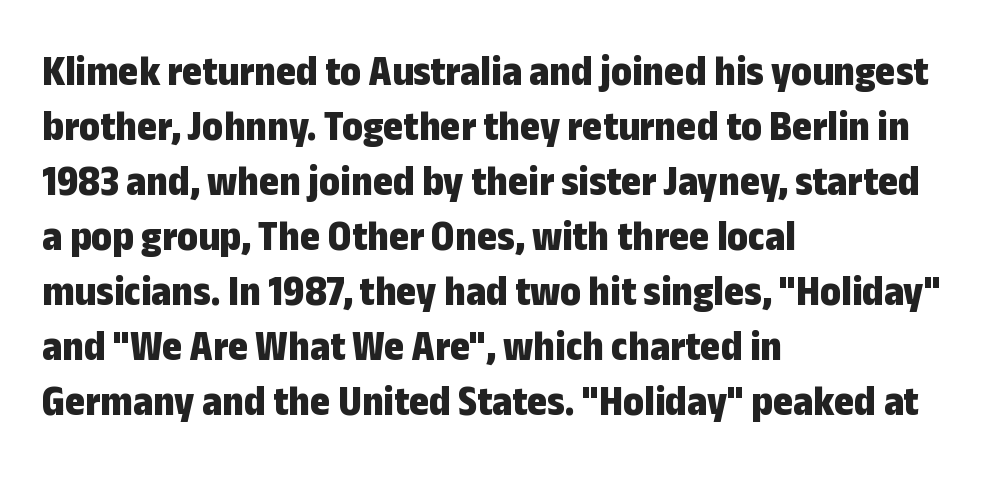
There is no visible air inserted between adjacent glyphs. Does the type have serifs? No, each stem ends abruptly. The baseline area is clear. Each letter keeps its own natural width here, so spacing adapts to shape. Quick note: not italic, upright.
